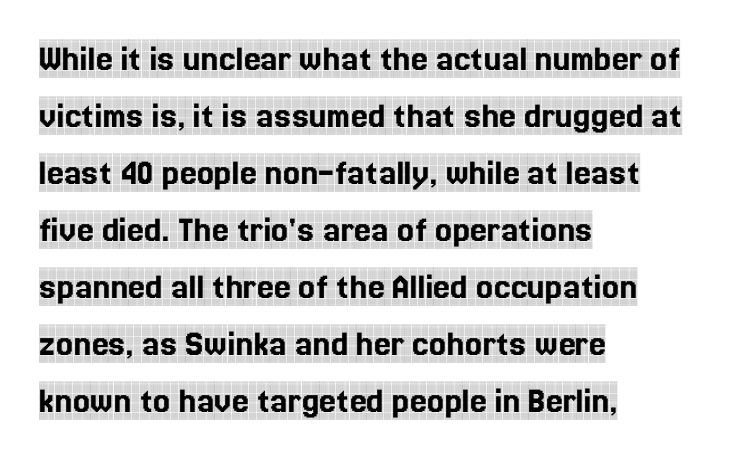
{"serif": "yes", "italic": "no", "width": "condensed", "x_height": "large", "monospaced": "no", "underline": "no", "align": "left", "line_spacing": "normal", "line_spacing_ratio": 1.5, "letter_spacing": "normal", "letter_spacing_em": 0.0, "glyph_px": 38}
